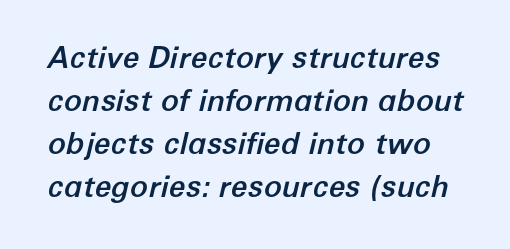
{"italic": "yes", "lean": "right", "slant_degrees": 12, "width": "normal", "stroke_contrast": "low", "x_height": "medium", "monospaced": "no", "underline": "no", "line_spacing": "normal", "line_spacing_ratio": 1.43, "letter_spacing": "normal", "letter_spacing_em": 0.0, "glyph_px": 30}
